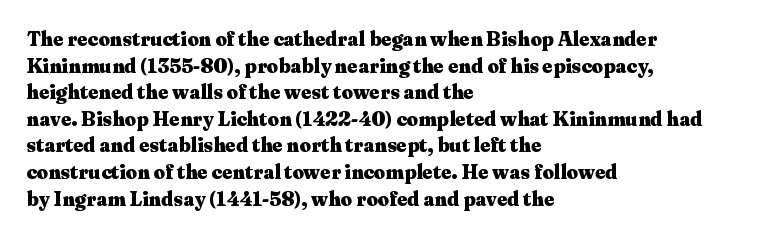
{"italic": "no", "bold": "yes", "underline": "no", "align": "left", "line_spacing": "normal", "line_spacing_ratio": 1.33, "letter_spacing": "normal", "letter_spacing_em": 0.0, "glyph_px": 20}
